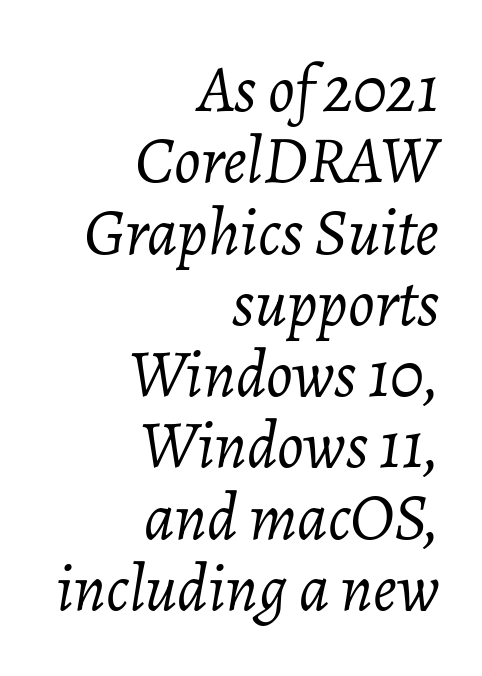
{"italic": "yes", "lean": "right", "slant_degrees": 7, "bold": "no", "weight": "light", "width": "normal", "stroke_contrast": "low", "x_height": "medium", "monospaced": "no", "underline": "no", "align": "right", "line_spacing": "tight", "line_spacing_ratio": 1.08, "letter_spacing": "normal", "letter_spacing_em": 0.0, "glyph_px": 66}
